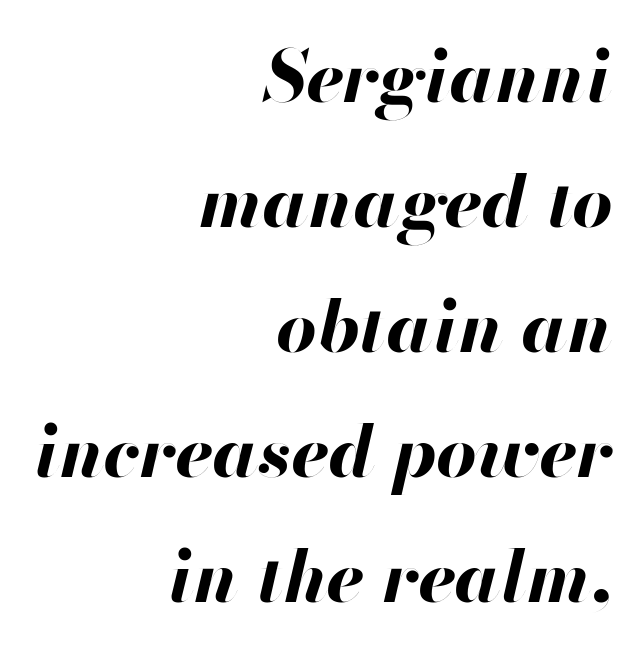
Is the letter spacing exaggerated? No — it looks like the ordinary default. In CSS terms this would be text-align: right. Words float on clear page, feet unadorned. Look at the stroke-to-counter ratio: heavy, a bold. There's an unmistakable incline to the writing here. These lines are rendered in a variable-pitch font.
